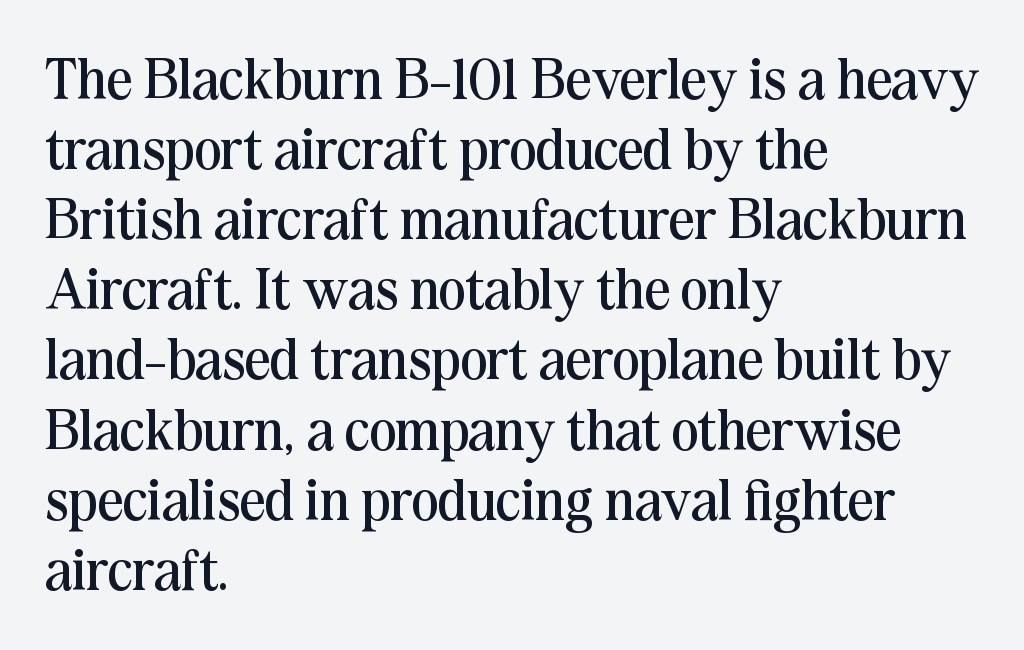
The image shows 57 px regular-weight serif type, upright; set left-aligned, line spacing 1.23x, normal letter spacing, not underlined; medium stroke contrast and a medium x-height.
